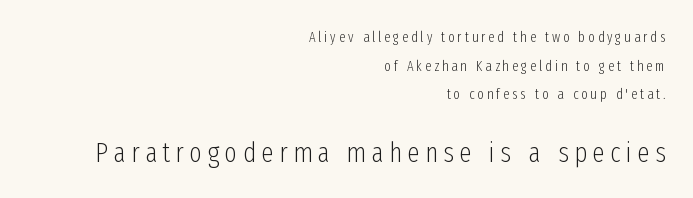
Weight: regular or lighter. The zone under the glyphs is completely vacant. A typesetter would mark this as roman, not italic. Between one letter and the next there's a generous, obvious gap. Whoever set this made the second block the dominant, larger element.
